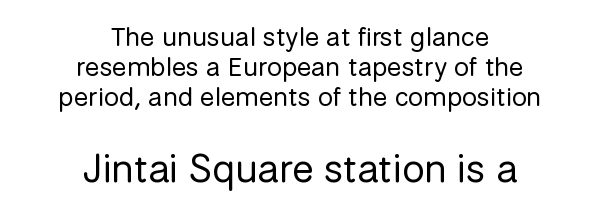
The image shows 40 px regular-weight sans-serif type, upright; set centered, tight line spacing (1.11x), normal letter spacing, not underlined; the second (bottom) block is 1.48x larger; low stroke contrast and a medium x-height.
